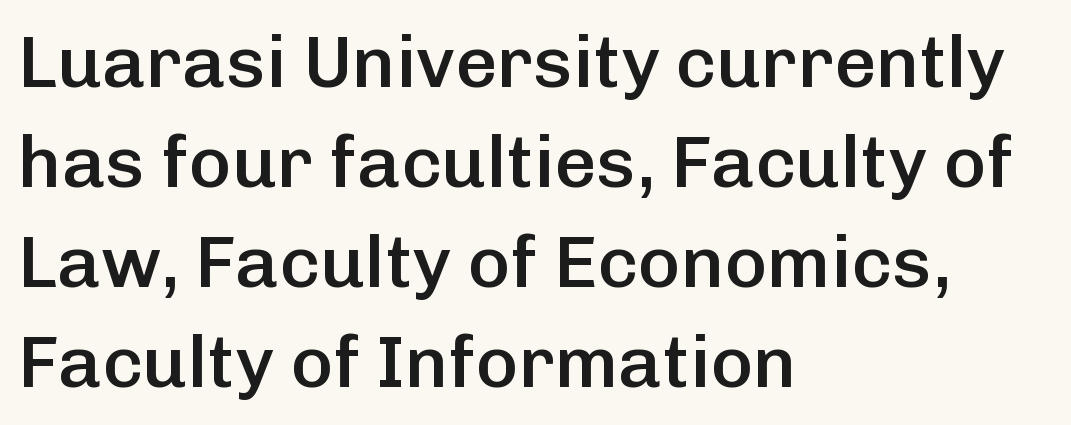
Q: Is the text bold? A: Semi-bold.
Q: Is the text italic (slanted)? A: No, it is upright.
Q: Is the typeface a serif or a sans-serif typeface? A: Sans-serif.
Q: Is the text underlined? A: No.
Q: How is the paragraph aligned? A: Left-aligned.
Q: Is the spacing between letters normal or unusually wide? A: Normal.
Q: Is the spacing between lines tight, normal or loose? A: Normal.
Q: Width (condensed, normal, or wide)? A: Normal.
Q: Stroke contrast? A: Low.
Q: x-height? A: Medium.
Q: Monospaced? A: No.
